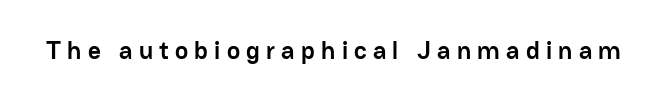
There is plenty of visible air inserted between adjacent glyphs. When letters stand straight like this, we call the style roman or upright. Letters rest on an invisible, unmarked baseline. Compared with an ordinary text face, these strokes are far heavier — a full bold.
